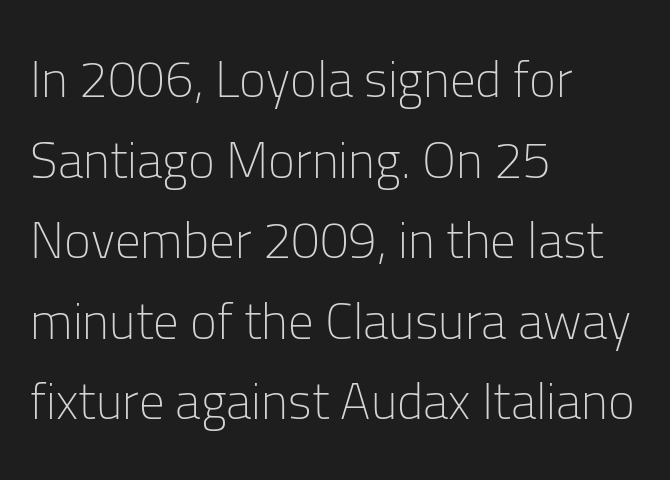
A normal amount of white space separates one row of letters from the next. The strip under each line holds only bare page. What kind of face is this? One without serifs — a sans. Unbolded letterforms with no extra heft.
